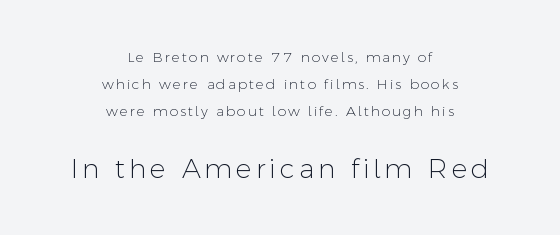
Q: Is the text bold? A: No.
Q: Is the text italic (slanted)? A: No, it is upright.
Q: Is the text underlined? A: No.
Q: How is the paragraph aligned? A: Centered.
Q: Is the spacing between lines tight, normal or loose? A: Loose.
Q: Which block of text is set in a larger size, the first (top) or the second (bottom)? A: The second (bottom) one.
